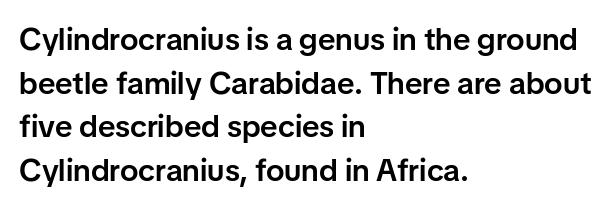
Q: Is the text bold? A: Semi-bold.
Q: Is the text italic (slanted)? A: No, it is upright.
Q: Is the typeface a serif or a sans-serif typeface? A: Sans-serif.
Q: Is the text underlined? A: No.
Q: How is the paragraph aligned? A: Left-aligned.
Q: Is the spacing between letters normal or unusually wide? A: Normal.
Q: Is the spacing between lines tight, normal or loose? A: Normal.
Q: Width (condensed, normal, or wide)? A: Normal.
Q: Stroke contrast? A: Low.
Q: x-height? A: Medium.
Q: Monospaced? A: No.
